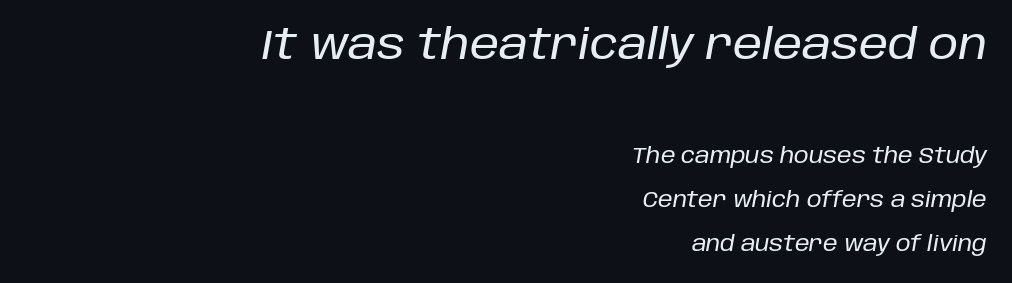
{"italic": "yes", "lean": "right", "slant_degrees": 10, "width": "normal", "stroke_contrast": "low", "x_height": "large", "monospaced": "no", "underline": "no", "align": "right", "line_spacing": "loose", "line_spacing_ratio": 2.09, "letter_spacing": "normal", "letter_spacing_em": 0.0, "larger_block": "first", "size_ratio": 2.0, "glyph_px": 42}
